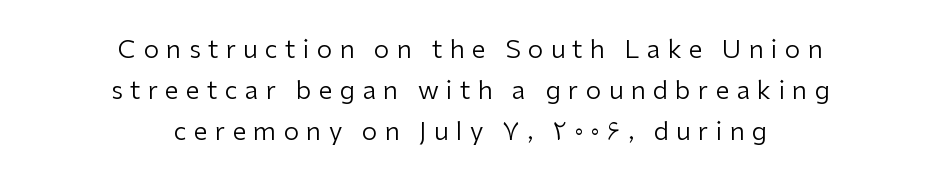
{"italic": "no", "bold": "no", "underline": "no", "align": "center", "line_spacing": "normal", "line_spacing_ratio": 1.64, "letter_spacing": "wide", "letter_spacing_em": 0.29, "glyph_px": 25}
